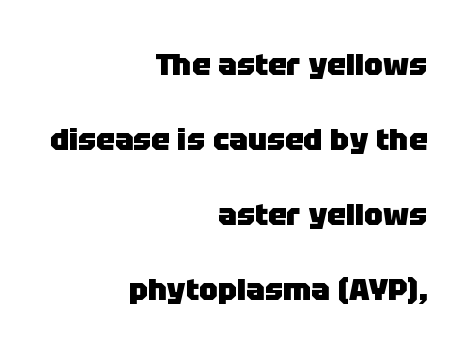
Q: Is the text bold? A: Yes.
Q: Is the text italic (slanted)? A: No, it is upright.
Q: Is the typeface a serif or a sans-serif typeface? A: Sans-serif.
Q: Is the text underlined? A: No.
Q: How is the paragraph aligned? A: Right-aligned.
Q: Is the spacing between letters normal or unusually wide? A: Normal.
Q: Is the spacing between lines tight, normal or loose? A: Loose.
Q: Width (condensed, normal, or wide)? A: Normal.
Q: Stroke contrast? A: Low.
Q: x-height? A: Large.
Q: Monospaced? A: No.
